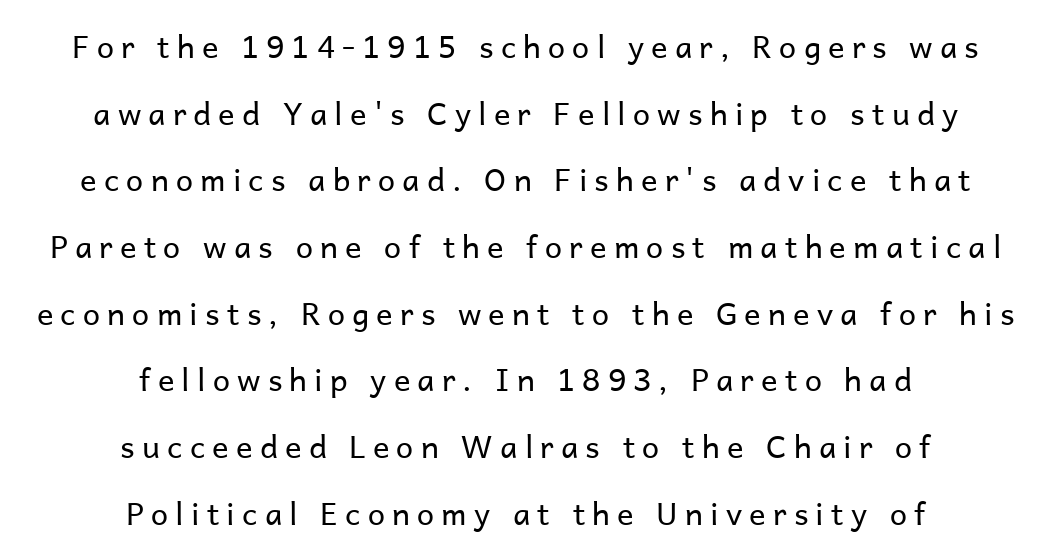
The image shows 31 px regular-weight sans-serif type, upright; set centered, loose line spacing (2.15x), unusually wide letter spacing (+0.23 em), not underlined; low stroke contrast and a medium x-height.
